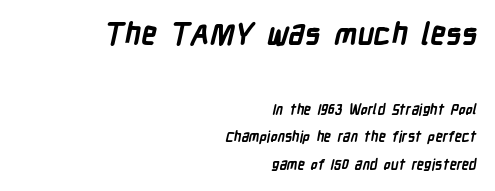
Q: Is the text bold? A: Yes.
Q: Is the typeface a serif or a sans-serif typeface? A: Sans-serif.
Q: Is the text underlined? A: No.
Q: How is the paragraph aligned? A: Right-aligned.
Q: Is the spacing between letters normal or unusually wide? A: Normal.
Q: Is the spacing between lines tight, normal or loose? A: Loose.
Q: Which block of text is set in a larger size, the first (top) or the second (bottom)? A: The first (top) one.
Q: Width (condensed, normal, or wide)? A: Condensed.
Q: Stroke contrast? A: Low.
Q: x-height? A: Medium.
Q: Monospaced? A: No.
